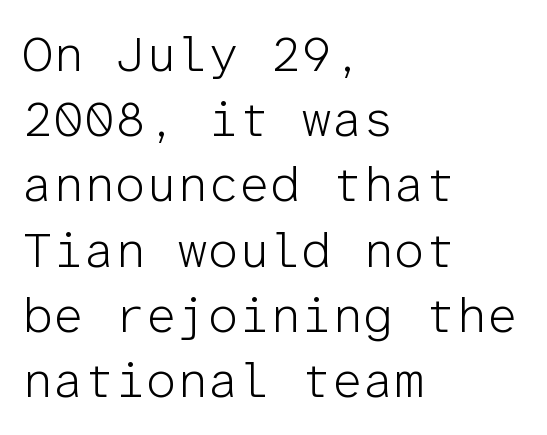
{"serif": "no", "italic": "no", "bold": "no", "weight": "light", "width": "normal", "stroke_contrast": "low", "x_height": "medium", "monospaced": "yes", "underline": "no", "align": "left", "line_spacing": "normal", "line_spacing_ratio": 1.33, "letter_spacing": "normal", "letter_spacing_em": 0.0, "glyph_px": 49}
